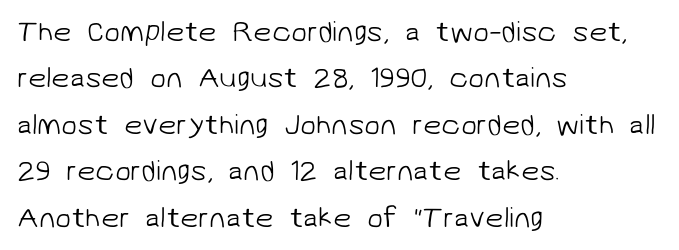
{"serif": "no", "bold": "no", "weight": "light", "width": "normal", "stroke_contrast": "low", "x_height": "medium", "monospaced": "no", "underline": "no", "align": "left", "line_spacing": "normal", "line_spacing_ratio": 1.6, "letter_spacing": "normal", "letter_spacing_em": 0.0, "glyph_px": 29}
